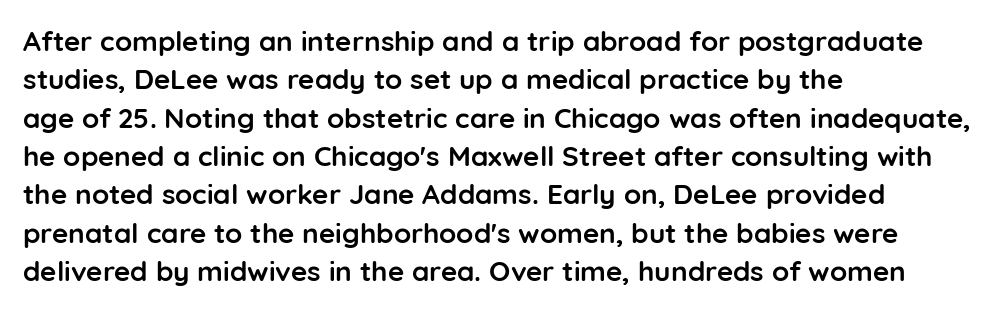
Q: Is the text bold? A: Yes.
Q: Is the text italic (slanted)? A: No, it is upright.
Q: Is the typeface a serif or a sans-serif typeface? A: Sans-serif.
Q: Is the text underlined? A: No.
Q: How is the paragraph aligned? A: Left-aligned.
Q: Is the spacing between letters normal or unusually wide? A: Normal.
Q: Is the spacing between lines tight, normal or loose? A: Normal.
Q: Width (condensed, normal, or wide)? A: Normal.
Q: Stroke contrast? A: Low.
Q: x-height? A: Medium.
Q: Monospaced? A: No.
